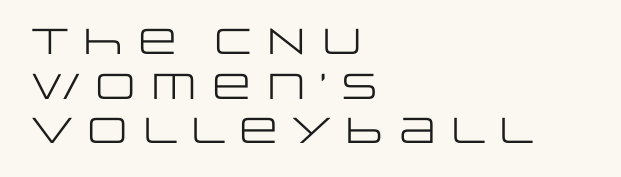
{"serif": "no", "italic": "no", "bold": "no", "weight": "regular", "width": "wide", "stroke_contrast": "low", "x_height": "large", "monospaced": "no", "underline": "no", "align": "left", "line_spacing_ratio": 1.24, "letter_spacing": "normal", "letter_spacing_em": 0.0, "glyph_px": 36}
